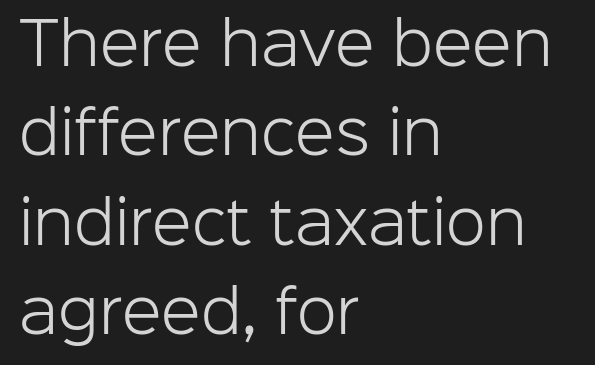
Stroke mass is kept to a normal reading level or below. The space beneath each line is pristine and unruled. Posture: vertical. Here the glyphs are tracked normally, forming tight word shapes. A student would call this left alignment; a typographer would say flush left, rag right.
